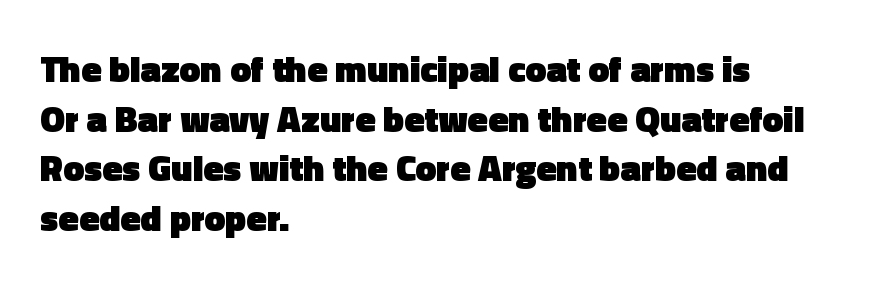
{"serif": "no", "italic": "no", "bold": "yes", "weight": "heavy", "width": "normal", "x_height": "medium", "monospaced": "no", "underline": "no", "align": "left", "line_spacing": "normal", "line_spacing_ratio": 1.34, "letter_spacing": "normal", "letter_spacing_em": 0.0, "glyph_px": 37}
